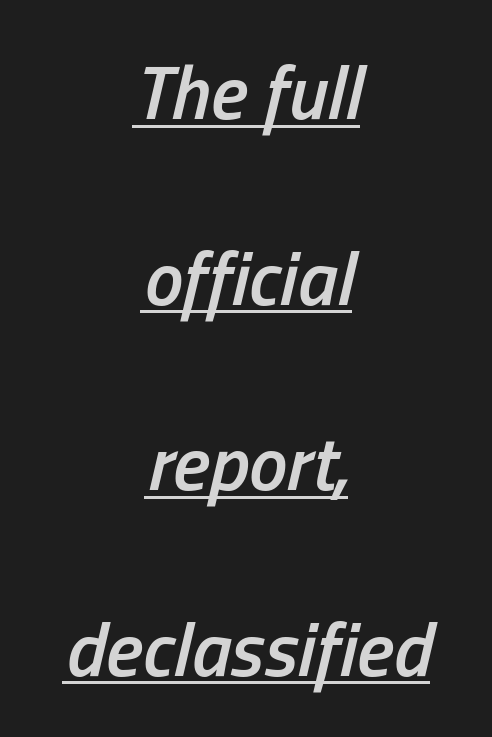
The image shows 77 px semibold, condensed type, italic (leaning right); set centered, loose line spacing (2.41x), normal letter spacing, underlined; low stroke contrast and a medium x-height.
